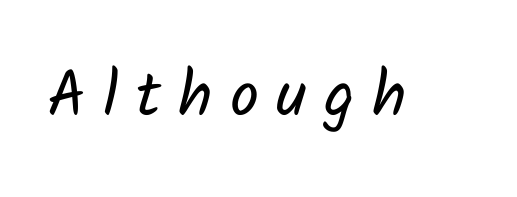
The image shows 64 px regular-weight sans-serif type; set unusually wide letter spacing (+0.27 em), not underlined; low stroke contrast and a medium x-height.
